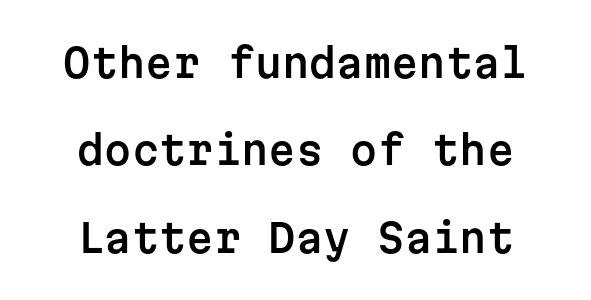
The image shows 39 px sans-serif type, upright, monospaced; set loose line spacing (2.24x), normal letter spacing, not underlined; low stroke contrast and a medium x-height.
